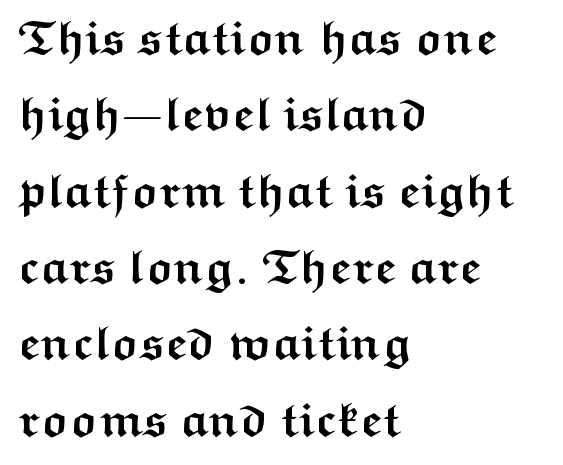
{"serif": "no", "italic": "no", "bold": "yes", "weight": "semibold", "width": "wide", "stroke_contrast": "medium", "x_height": "medium", "monospaced": "no", "underline": "no", "align": "left", "line_spacing": "normal", "line_spacing_ratio": 1.59, "letter_spacing": "normal", "letter_spacing_em": 0.0, "glyph_px": 48}
